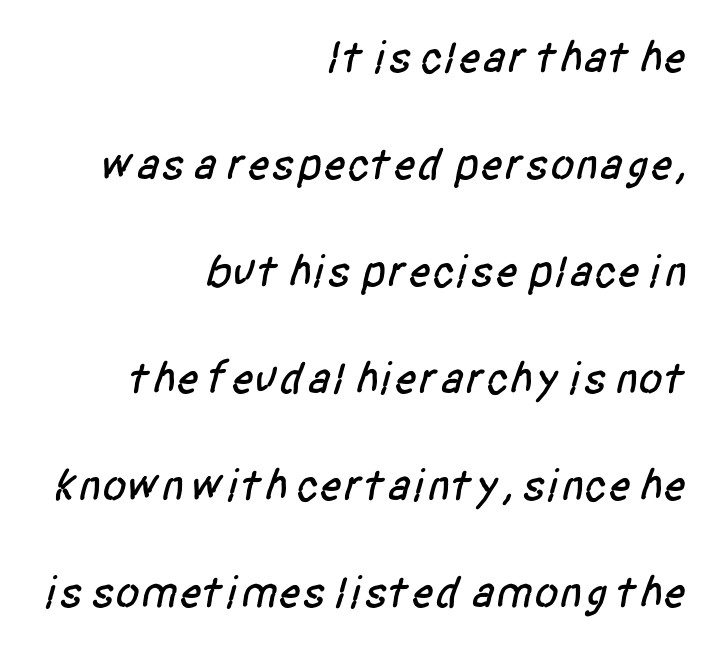
{"serif": "no", "width": "condensed", "stroke_contrast": "low", "x_height": "large", "monospaced": "no", "underline": "no", "align": "right", "line_spacing": "loose", "line_spacing_ratio": 2.38, "letter_spacing": "normal", "letter_spacing_em": 0.0, "glyph_px": 45}
